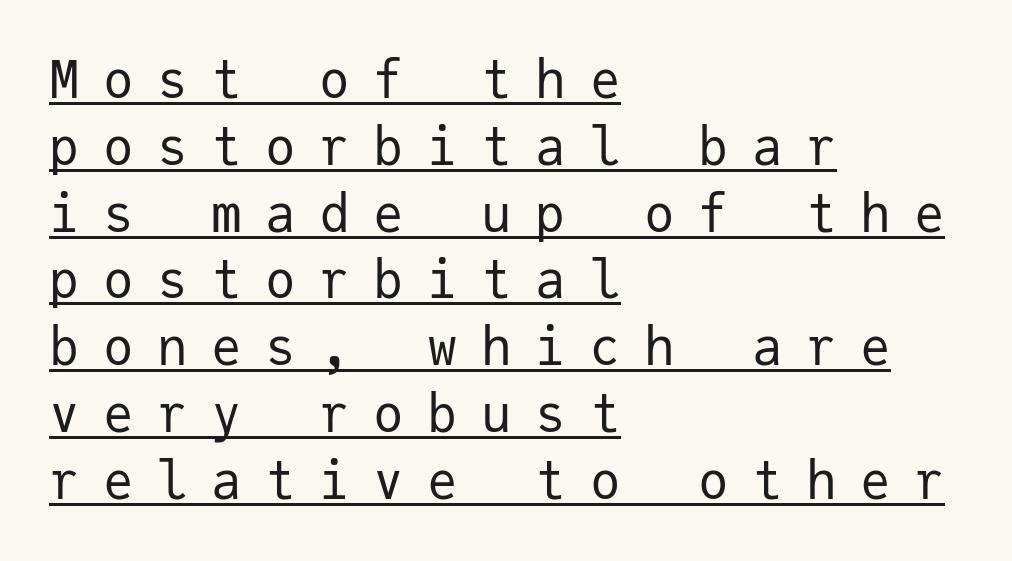
{"serif": "no", "italic": "no", "bold": "no", "weight": "regular", "width": "normal", "stroke_contrast": "low", "x_height": "medium", "monospaced": "yes", "underline": "yes", "align": "left", "line_spacing": "normal", "line_spacing_ratio": 1.31, "letter_spacing": "wide", "letter_spacing_em": 0.46, "glyph_px": 51}
